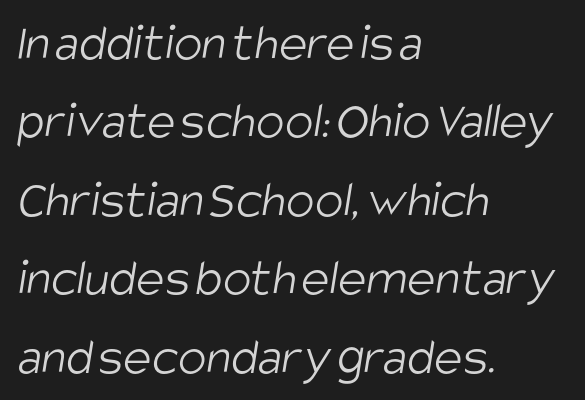
Q: Is the text bold? A: No.
Q: Is the typeface a serif or a sans-serif typeface? A: Sans-serif.
Q: Is the text underlined? A: No.
Q: How is the paragraph aligned? A: Left-aligned.
Q: Is the spacing between letters normal or unusually wide? A: Normal.
Q: Is the spacing between lines tight, normal or loose? A: Normal.
Q: Width (condensed, normal, or wide)? A: Condensed.
Q: Stroke contrast? A: Low.
Q: x-height? A: Large.
Q: Monospaced? A: No.
